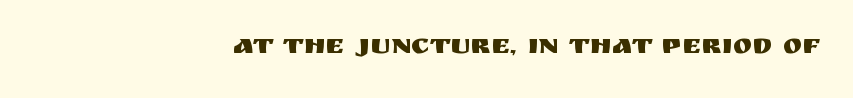
The horizontal fit of the characters is conventional and even. Type style note: lacks serifs. The passage shown is typed in a proportional face where columns would drift. This sample uses an upright cut, with every glyph sitting square on the baseline. Only glyphs here, with clear space below each row.
